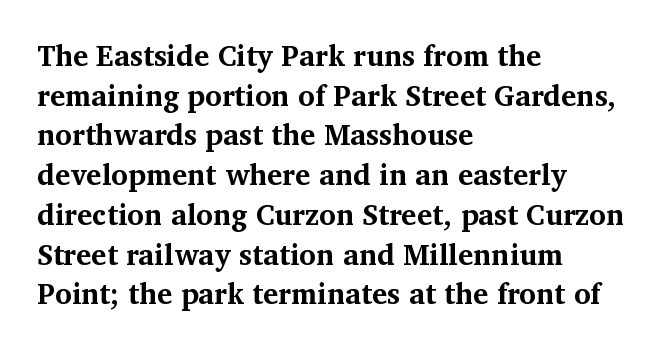
Q: Is the text bold? A: Yes.
Q: Is the text italic (slanted)? A: No, it is upright.
Q: Is the typeface a serif or a sans-serif typeface? A: Serif.
Q: Is the text underlined? A: No.
Q: How is the paragraph aligned? A: Left-aligned.
Q: Is the spacing between letters normal or unusually wide? A: Normal.
Q: Is the spacing between lines tight, normal or loose? A: Normal.
Q: Width (condensed, normal, or wide)? A: Normal.
Q: Stroke contrast? A: Medium.
Q: x-height? A: Medium.
Q: Monospaced? A: No.
